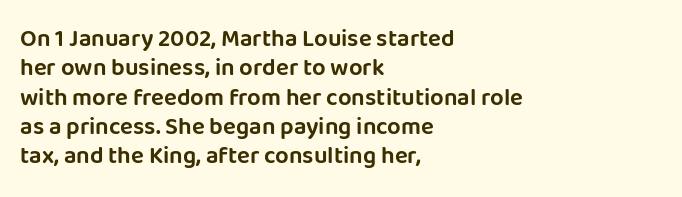
{"italic": "no", "underline": "no", "align": "left", "line_spacing_ratio": 1.22, "letter_spacing": "normal", "letter_spacing_em": 0.0, "glyph_px": 24}
